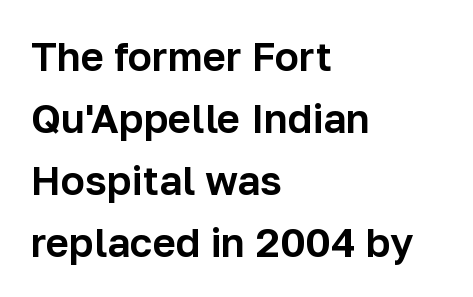
{"serif": "no", "italic": "no", "width": "normal", "stroke_contrast": "low", "x_height": "medium", "monospaced": "no", "underline": "no", "align": "left", "line_spacing": "normal", "line_spacing_ratio": 1.55, "letter_spacing": "normal", "letter_spacing_em": 0.0, "glyph_px": 40}
